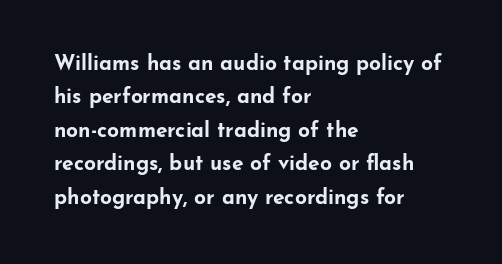
Q: Is the text bold? A: Yes.
Q: Is the text italic (slanted)? A: No, it is upright.
Q: Is the text underlined? A: No.
Q: How is the paragraph aligned? A: Left-aligned.
Q: Is the spacing between letters normal or unusually wide? A: Normal.
Q: Is the spacing between lines tight, normal or loose? A: Normal.
